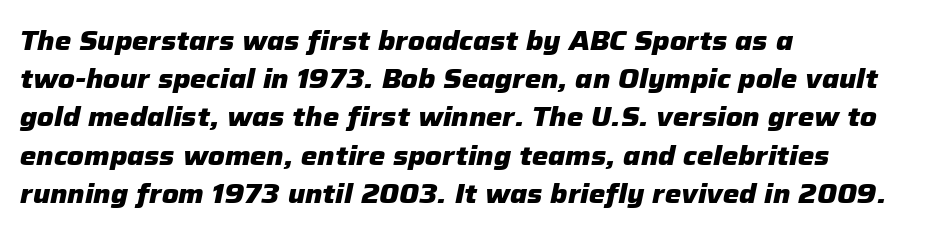
Q: Is the text bold? A: Yes.
Q: Is the text italic (slanted)? A: Yes, it leans right by about 12 degrees.
Q: Is the text underlined? A: No.
Q: How is the paragraph aligned? A: Left-aligned.
Q: Is the spacing between letters normal or unusually wide? A: Normal.
Q: Is the spacing between lines tight, normal or loose? A: Normal.
